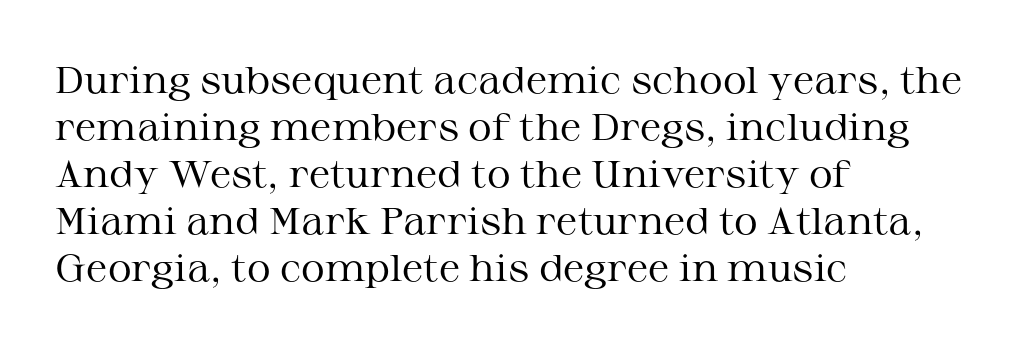
Q: Is the text bold? A: No.
Q: Is the text italic (slanted)? A: No, it is upright.
Q: Is the typeface a serif or a sans-serif typeface? A: Serif.
Q: Is the text underlined? A: No.
Q: How is the paragraph aligned? A: Left-aligned.
Q: Is the spacing between letters normal or unusually wide? A: Normal.
Q: Is the spacing between lines tight, normal or loose? A: Normal.
Q: Width (condensed, normal, or wide)? A: Wide.
Q: Stroke contrast? A: Medium.
Q: x-height? A: Medium.
Q: Monospaced? A: No.
